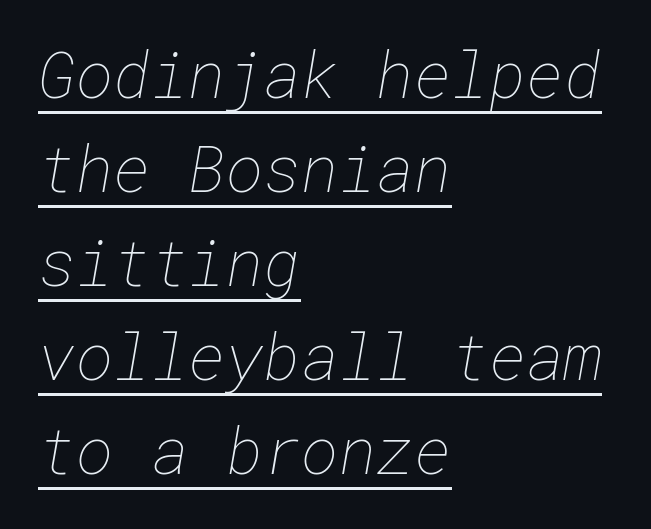
Q: Is the text bold? A: No.
Q: Is the text underlined? A: Yes.
Q: How is the paragraph aligned? A: Left-aligned.
Q: Is the spacing between letters normal or unusually wide? A: Normal.
Q: Is the spacing between lines tight, normal or loose? A: Normal.
Q: Width (condensed, normal, or wide)? A: Normal.
Q: Stroke contrast? A: Low.
Q: x-height? A: Medium.
